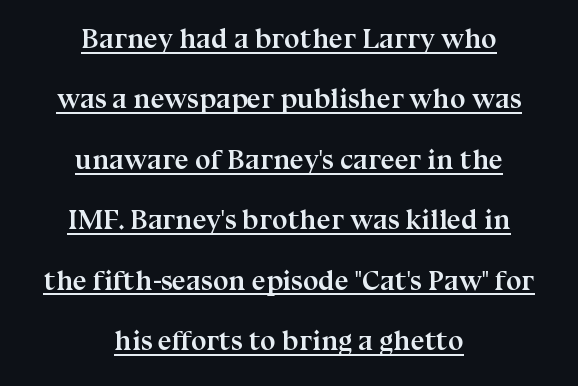
Q: Is the text bold? A: Yes.
Q: Is the text italic (slanted)? A: No, it is upright.
Q: Is the typeface a serif or a sans-serif typeface? A: Serif.
Q: Is the text underlined? A: Yes.
Q: How is the paragraph aligned? A: Centered.
Q: Is the spacing between letters normal or unusually wide? A: Normal.
Q: Is the spacing between lines tight, normal or loose? A: Loose.
Q: Width (condensed, normal, or wide)? A: Normal.
Q: Stroke contrast? A: Medium.
Q: x-height? A: Medium.
Q: Monospaced? A: No.
